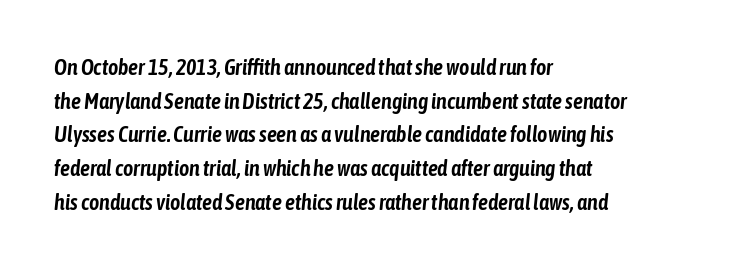
Q: Is the text italic (slanted)? A: Yes, it leans right by about 6 degrees.
Q: Is the text underlined? A: No.
Q: How is the paragraph aligned? A: Left-aligned.
Q: Is the spacing between letters normal or unusually wide? A: Normal.
Q: Is the spacing between lines tight, normal or loose? A: Normal.
